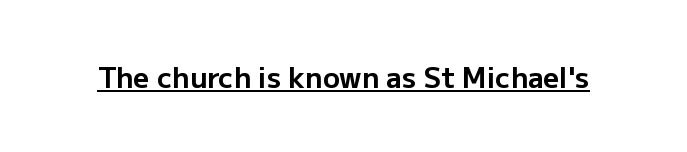
The image shows 28 px bold sans-serif type, upright; set normal letter spacing, underlined; low stroke contrast and a medium x-height.
